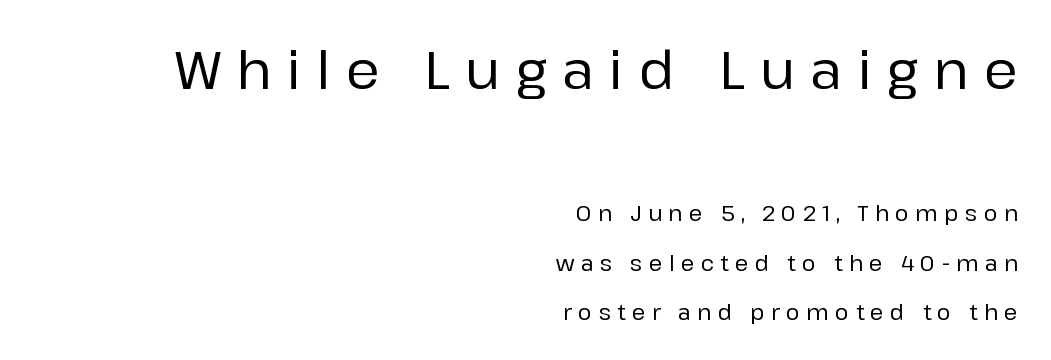
Here the designer chose a conventional face with non-uniform glyph widths. This sample uses a sans-serif face. Caption: upper text group enlarged, lower text group reduced. Vertically, the passage feels expansive, rows floating well apart. Students, note that the glyphs here are deliberately spaced far apart. Which margin do the lines hug? The right one — the left edge is uneven.
